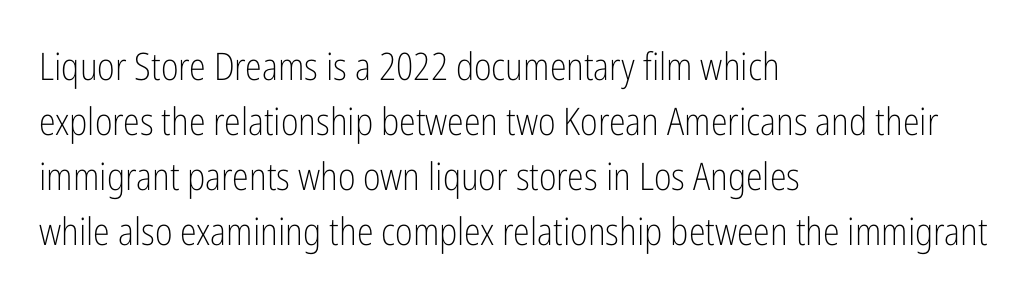
The image shows 38 px light, condensed sans-serif type, upright; set left-aligned, normal line spacing (1.45x), normal letter spacing, not underlined; low stroke contrast and a medium x-height.
